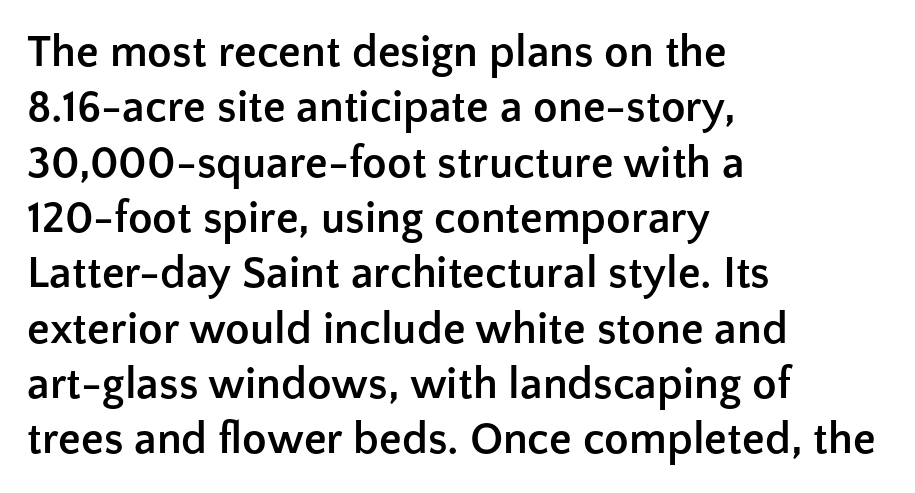
{"serif": "no", "italic": "no", "bold": "yes", "weight": "semibold", "width": "normal", "stroke_contrast": "low", "x_height": "medium", "monospaced": "no", "underline": "no", "align": "left", "line_spacing_ratio": 1.23, "letter_spacing": "normal", "letter_spacing_em": 0.0, "glyph_px": 45}
